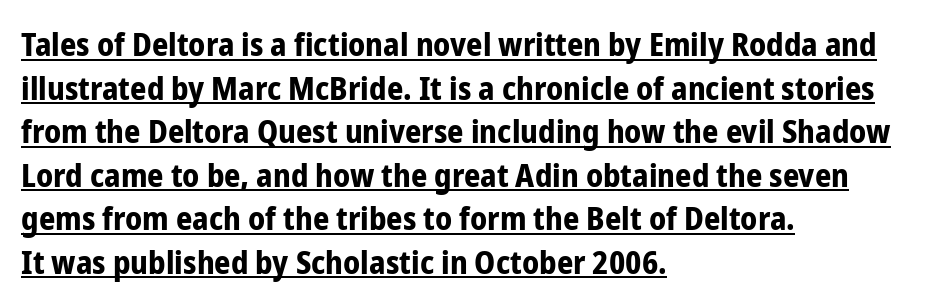
{"serif": "no", "italic": "no", "bold": "yes", "weight": "bold", "width": "condensed", "stroke_contrast": "low", "x_height": "medium", "monospaced": "no", "underline": "yes", "align": "left", "line_spacing": "normal", "line_spacing_ratio": 1.36, "letter_spacing": "normal", "letter_spacing_em": 0.0, "glyph_px": 32}
